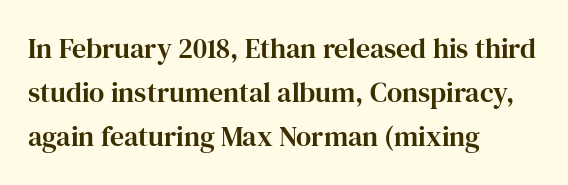
{"serif": "yes", "italic": "no", "width": "normal", "stroke_contrast": "high", "x_height": "medium", "monospaced": "no", "underline": "no", "align": "left", "line_spacing": "normal", "line_spacing_ratio": 1.58, "letter_spacing": "normal", "letter_spacing_em": 0.0, "glyph_px": 28}
